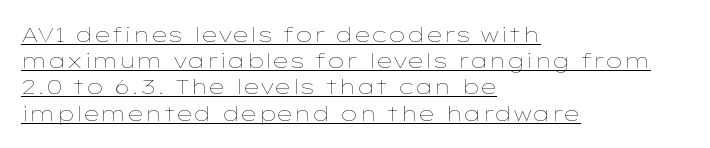
Q: Is the text bold? A: No.
Q: Is the text italic (slanted)? A: No, it is upright.
Q: Is the text underlined? A: Yes.
Q: How is the paragraph aligned? A: Left-aligned.
Q: Is the spacing between letters normal or unusually wide? A: Normal.
Q: Is the spacing between lines tight, normal or loose? A: Normal.
